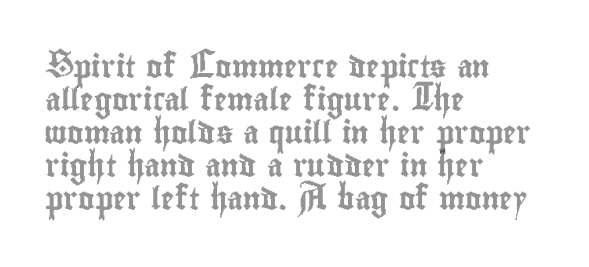
A clean baseline with only descenders dipping below it. Standard letterfit; no display-style spreading of the glyphs. Notice how descenders clear the ascenders below comfortably — that's standard leading. It's the straight-up-and-down kind of type. Does the copy run flush right? No — it runs flush left.
